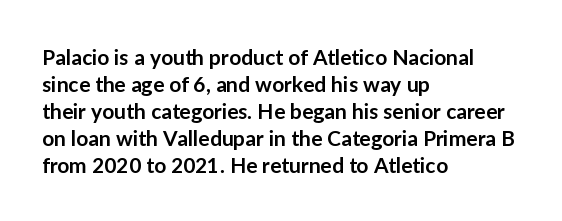
Posture: upright roman. Glance below the letters and you will spot only blank space. Its strokes are somewhat broadened, the hallmark of semibold type. Typeset ragged right — the left edge is the straight one.
